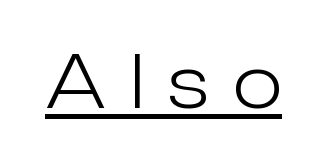
{"serif": "no", "italic": "no", "bold": "no", "weight": "light", "width": "normal", "stroke_contrast": "low", "x_height": "medium", "monospaced": "no", "underline": "yes", "letter_spacing": "wide", "letter_spacing_em": 0.34, "glyph_px": 73}
